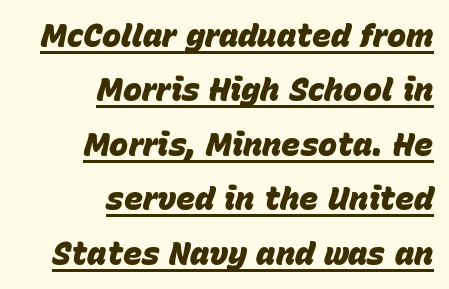
Set as a true bold cut, around the 700 mark. When letters slant like this, we call the style italic. Notice how the passage keeps a crisp vertical edge on the right only. Caption: standard tracking, unaltered. Compared with typical paragraphs, the rows here are spaced about the same.
